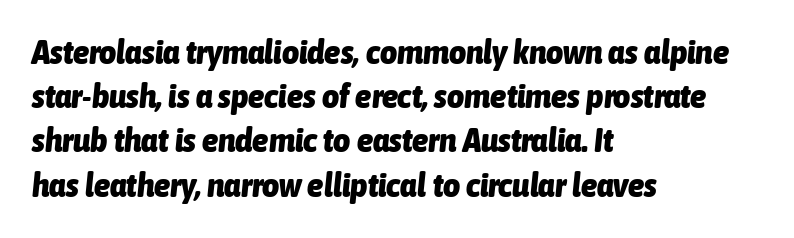
{"italic": "yes", "lean": "right", "slant_degrees": 6, "bold": "yes", "weight": "heavy", "width": "condensed", "stroke_contrast": "low", "x_height": "medium", "monospaced": "no", "underline": "no", "align": "left", "line_spacing": "normal", "line_spacing_ratio": 1.34, "letter_spacing": "normal", "letter_spacing_em": 0.0, "glyph_px": 33}
